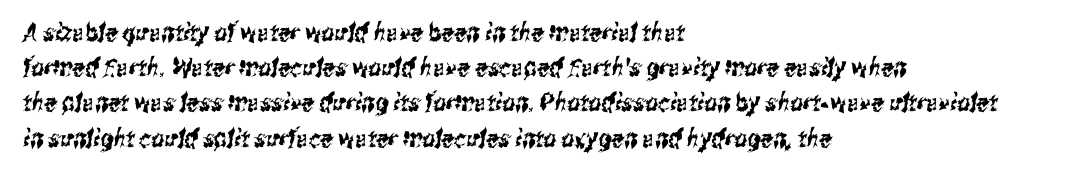
Notice how the passage keeps a crisp vertical edge on the left only. Glance below the letters and you will spot only blank space. Letter spacing: default. One glance says typical: line gaps are just what's usual.
